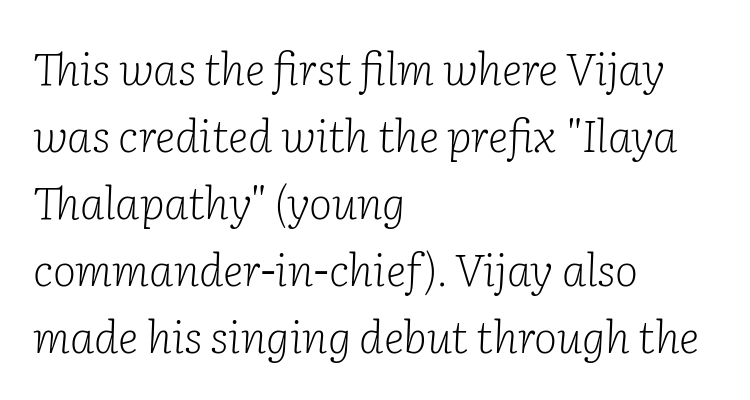
Q: Is the text bold? A: No.
Q: Is the text italic (slanted)? A: Yes, it leans right by about 2 degrees.
Q: Is the typeface a serif or a sans-serif typeface? A: Serif.
Q: Is the text underlined? A: No.
Q: How is the paragraph aligned? A: Left-aligned.
Q: Is the spacing between letters normal or unusually wide? A: Normal.
Q: Is the spacing between lines tight, normal or loose? A: Normal.
Q: Width (condensed, normal, or wide)? A: Normal.
Q: Stroke contrast? A: Low.
Q: x-height? A: Medium.
Q: Monospaced? A: No.
